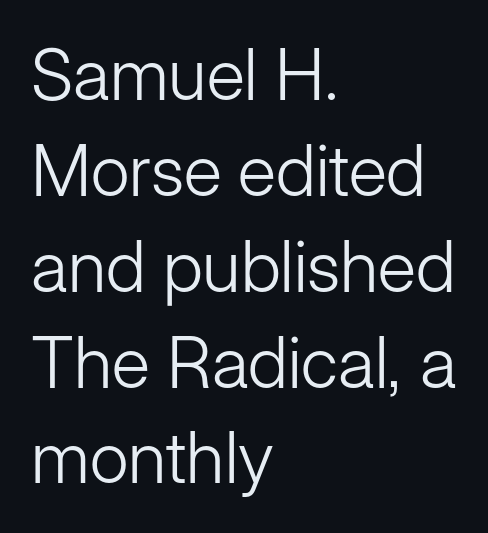
The image shows 71 px light sans-serif type, upright; set left-aligned, normal line spacing (1.35x), normal letter spacing, not underlined; low stroke contrast and a medium x-height.
